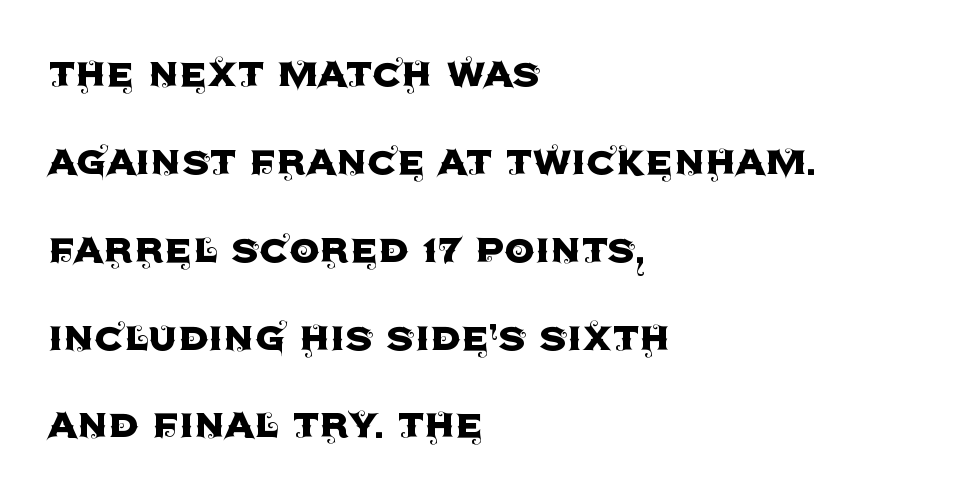
Q: Is the text italic (slanted)? A: No, it is upright.
Q: Is the typeface a serif or a sans-serif typeface? A: Sans-serif.
Q: Is the text underlined? A: No.
Q: How is the paragraph aligned? A: Left-aligned.
Q: Is the spacing between letters normal or unusually wide? A: Normal.
Q: Width (condensed, normal, or wide)? A: Normal.
Q: x-height? A: Large.
Q: Monospaced? A: No.
